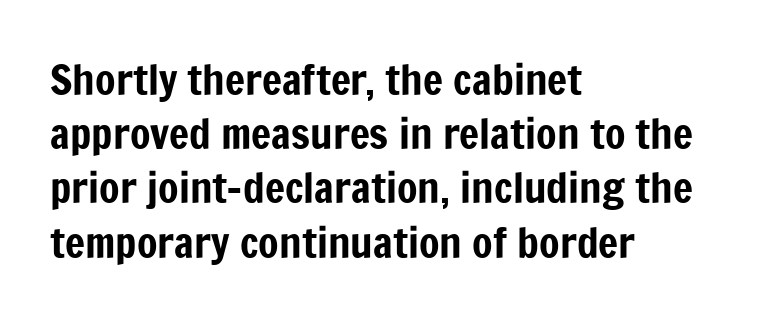
{"serif": "no", "italic": "no", "width": "condensed", "stroke_contrast": "low", "x_height": "medium", "monospaced": "no", "underline": "no", "align": "left", "line_spacing": "normal", "line_spacing_ratio": 1.29, "letter_spacing": "normal", "letter_spacing_em": 0.0, "glyph_px": 42}
